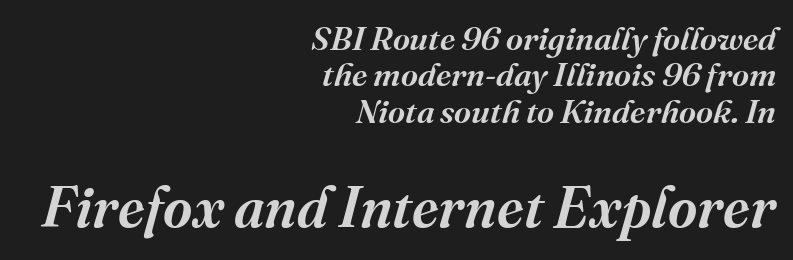
Q: Is the text bold? A: Semi-bold.
Q: Is the text italic (slanted)? A: Yes, it leans right by about 16 degrees.
Q: Is the typeface a serif or a sans-serif typeface? A: Serif.
Q: Is the text underlined? A: No.
Q: How is the paragraph aligned? A: Right-aligned.
Q: Is the spacing between letters normal or unusually wide? A: Normal.
Q: Is the spacing between lines tight, normal or loose? A: Tight.
Q: Which block of text is set in a larger size, the first (top) or the second (bottom)? A: The second (bottom) one.
Q: Width (condensed, normal, or wide)? A: Normal.
Q: Stroke contrast? A: Medium.
Q: x-height? A: Medium.
Q: Monospaced? A: No.
